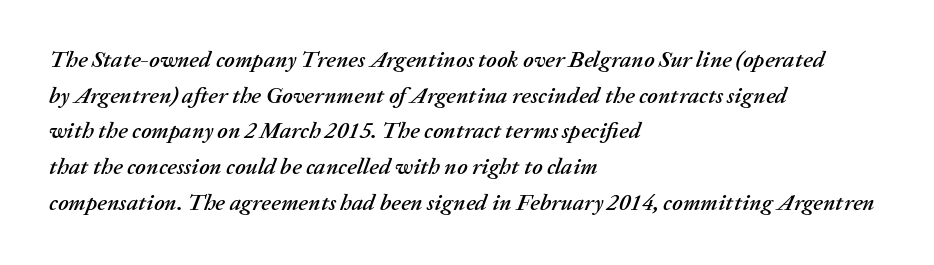
{"italic": "yes", "lean": "right", "slant_degrees": 20, "underline": "no", "align": "left", "line_spacing": "normal", "line_spacing_ratio": 1.55, "letter_spacing": "normal", "letter_spacing_em": 0.0, "glyph_px": 23}
